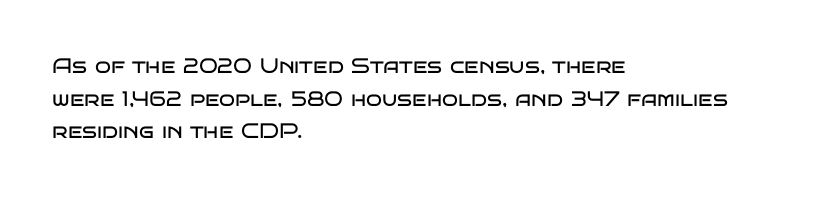
Q: Is the text bold? A: No.
Q: Is the text italic (slanted)? A: No, it is upright.
Q: Is the text underlined? A: No.
Q: How is the paragraph aligned? A: Left-aligned.
Q: Is the spacing between letters normal or unusually wide? A: Normal.
Q: Is the spacing between lines tight, normal or loose? A: Normal.
